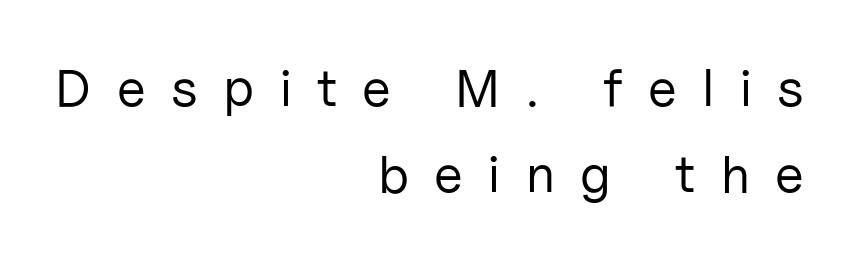
{"serif": "no", "italic": "no", "bold": "no", "weight": "regular", "width": "normal", "stroke_contrast": "low", "x_height": "medium", "monospaced": "no", "underline": "no", "align": "right", "line_spacing": "normal", "line_spacing_ratio": 1.63, "letter_spacing": "wide", "letter_spacing_em": 0.48, "glyph_px": 53}
